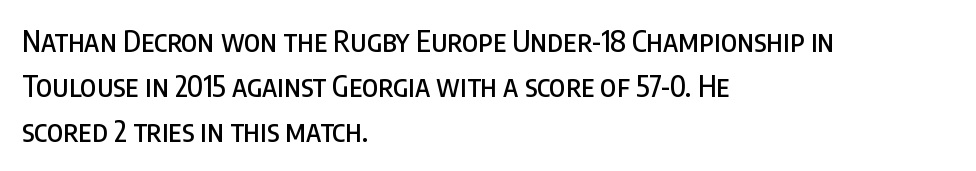
Q: Is the text italic (slanted)? A: No, it is upright.
Q: Is the typeface a serif or a sans-serif typeface? A: Sans-serif.
Q: Is the text underlined? A: No.
Q: How is the paragraph aligned? A: Left-aligned.
Q: Is the spacing between letters normal or unusually wide? A: Normal.
Q: Is the spacing between lines tight, normal or loose? A: Normal.
Q: Width (condensed, normal, or wide)? A: Condensed.
Q: Stroke contrast? A: Low.
Q: x-height? A: Large.
Q: Monospaced? A: No.
